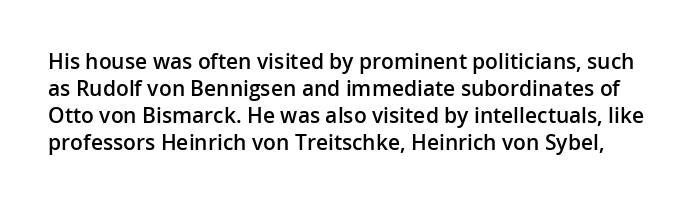
The image shows 21 px text type, upright; set normal line spacing (1.28x), normal letter spacing, not underlined.
